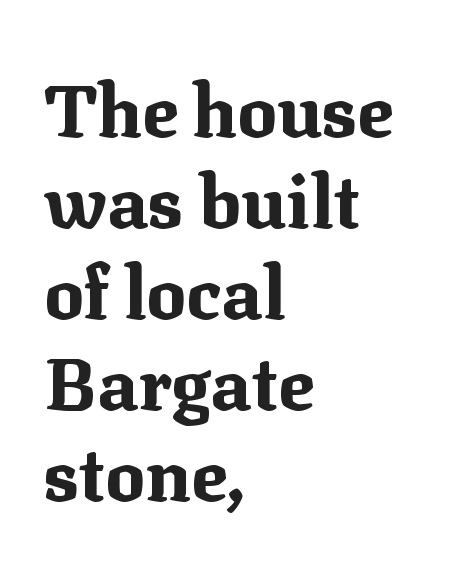
{"serif": "yes", "italic": "no", "bold": "yes", "weight": "bold", "width": "normal", "stroke_contrast": "medium", "x_height": "medium", "monospaced": "no", "underline": "no", "align": "left", "line_spacing_ratio": 1.23, "letter_spacing": "normal", "letter_spacing_em": 0.0, "glyph_px": 74}
